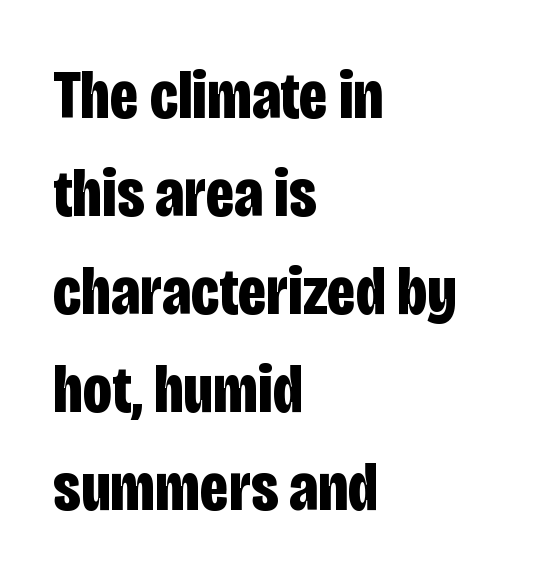
Is the block centered? No — it sits flush against the left margin. Typographic density is high because the face is bold. Note: no serifs on the glyphs. The block of text has a typical density, with ordinary space between rows.
